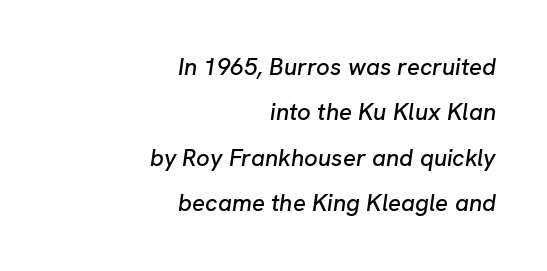
{"italic": "yes", "lean": "right", "slant_degrees": 8, "underline": "no", "align": "right", "line_spacing_ratio": 1.89, "letter_spacing": "normal", "letter_spacing_em": 0.0, "glyph_px": 24}
